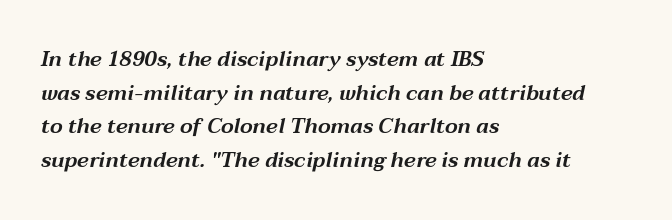
Q: Is the text italic (slanted)? A: Yes, it leans right by about 12 degrees.
Q: Is the text underlined? A: No.
Q: How is the paragraph aligned? A: Left-aligned.
Q: Is the spacing between letters normal or unusually wide? A: Normal.
Q: Is the spacing between lines tight, normal or loose? A: Normal.
